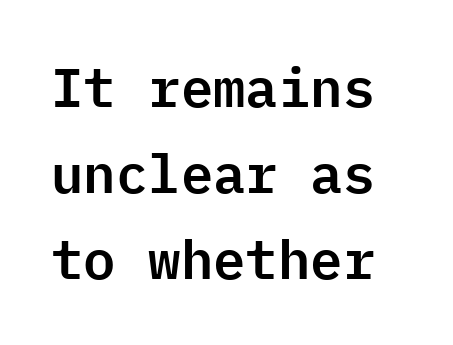
{"serif": "no", "italic": "no", "width": "normal", "stroke_contrast": "low", "x_height": "medium", "monospaced": "yes", "underline": "no", "line_spacing": "normal", "line_spacing_ratio": 1.59, "letter_spacing": "normal", "letter_spacing_em": 0.0, "glyph_px": 54}
